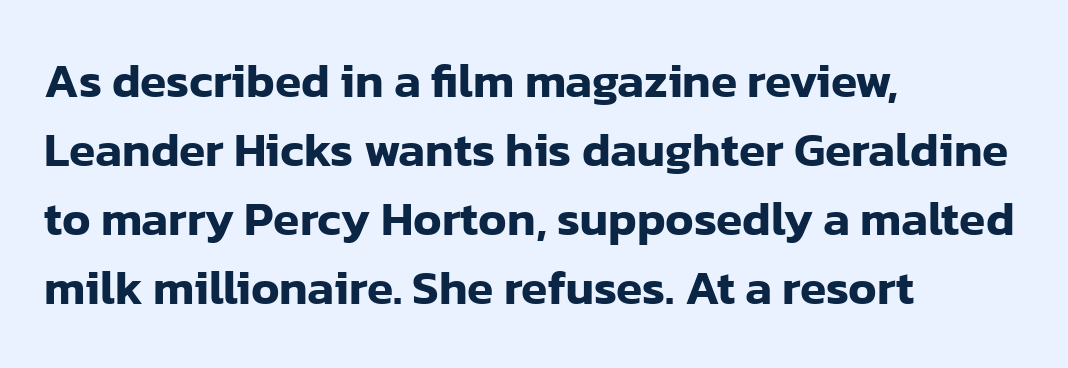
Q: Is the text italic (slanted)? A: No, it is upright.
Q: Is the typeface a serif or a sans-serif typeface? A: Sans-serif.
Q: Is the text underlined? A: No.
Q: How is the paragraph aligned? A: Left-aligned.
Q: Is the spacing between letters normal or unusually wide? A: Normal.
Q: Is the spacing between lines tight, normal or loose? A: Normal.
Q: Width (condensed, normal, or wide)? A: Normal.
Q: Stroke contrast? A: Low.
Q: x-height? A: Medium.
Q: Monospaced? A: No.
